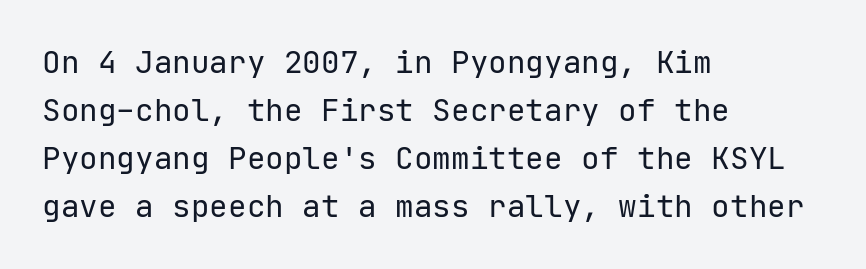
The image shows 31 px regular-weight sans-serif type, upright, monospaced; set left-aligned, normal line spacing (1.55x), normal letter spacing, not underlined; low stroke contrast and a medium x-height.
